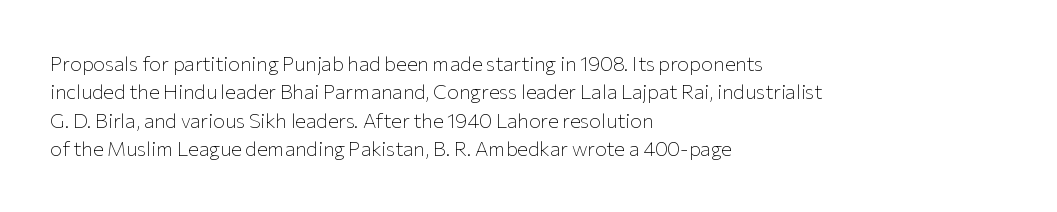
Q: Is the text bold? A: No.
Q: Is the text italic (slanted)? A: No, it is upright.
Q: Is the text underlined? A: No.
Q: How is the paragraph aligned? A: Left-aligned.
Q: Is the spacing between letters normal or unusually wide? A: Normal.
Q: Is the spacing between lines tight, normal or loose? A: Normal.
